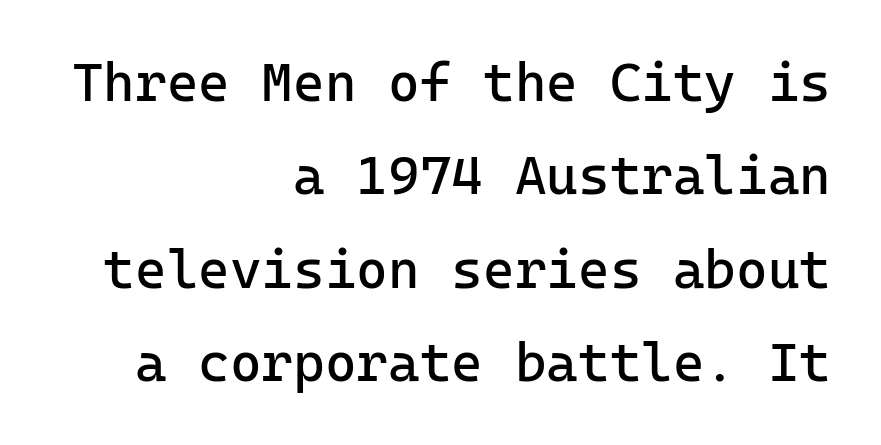
The image shows 54 px regular-weight sans-serif type, upright; set right-aligned, line spacing 1.73x, normal letter spacing, not underlined; low stroke contrast and a medium x-height.
